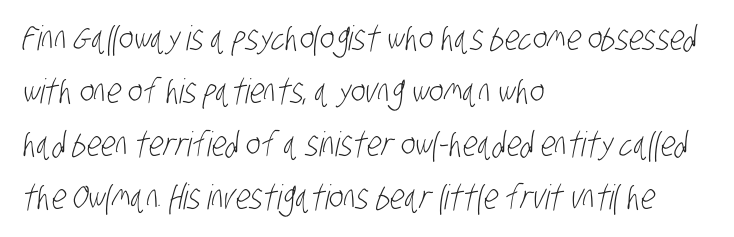
The image shows 34 px light, condensed sans-serif type; set left-aligned, normal line spacing (1.56x), normal letter spacing, not underlined; low stroke contrast and a large x-height.
